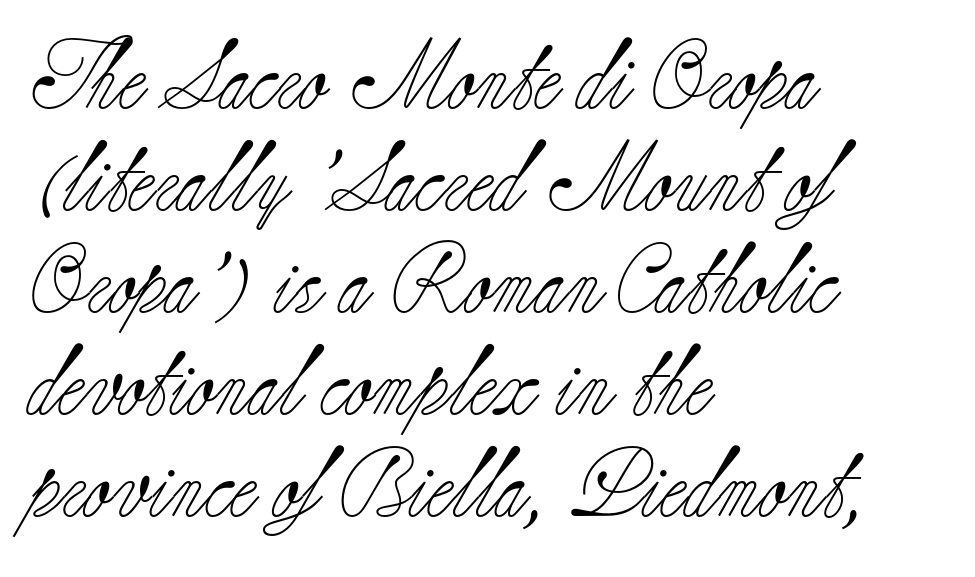
The image shows 69 px light serif type; set left-aligned, normal line spacing (1.48x), normal letter spacing, not underlined; low stroke contrast and a small x-height.
